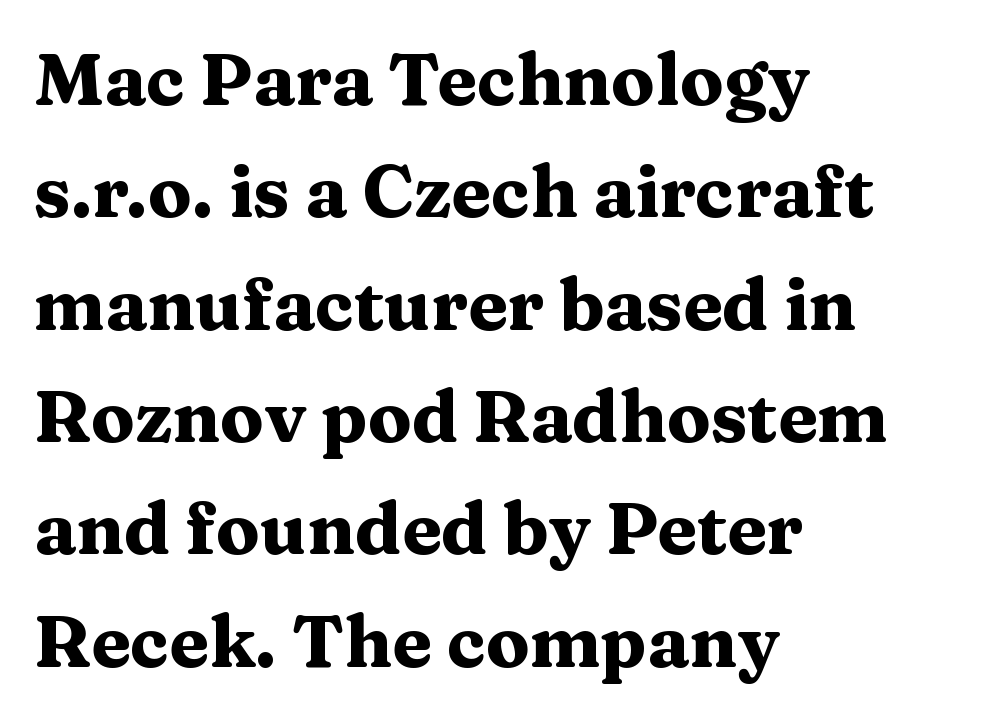
The image shows 72 px heavy, wide serif type, upright; set left-aligned, normal line spacing (1.56x), normal letter spacing, not underlined; medium stroke contrast and a medium x-height.
